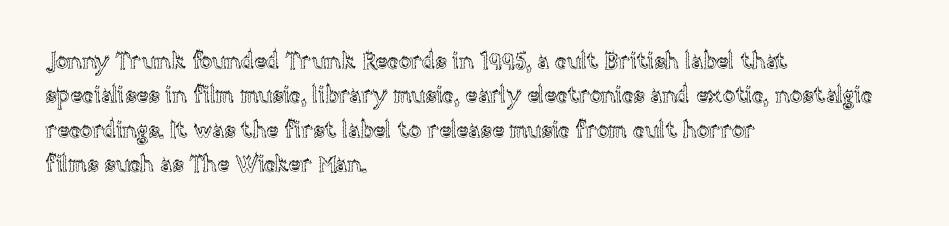
The image shows 23 px text type, upright; set left-aligned, normal line spacing (1.49x), normal letter spacing, not underlined.
